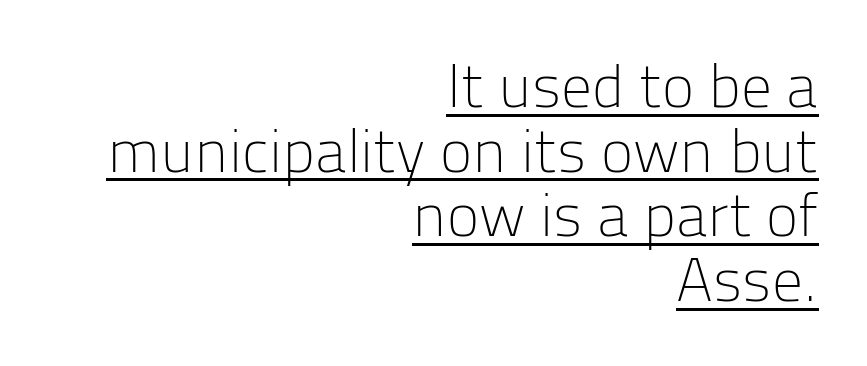
The image shows 61 px light sans-serif type, upright; set right-aligned, tight line spacing (1.06x), normal letter spacing, underlined; low stroke contrast and a medium x-height.
